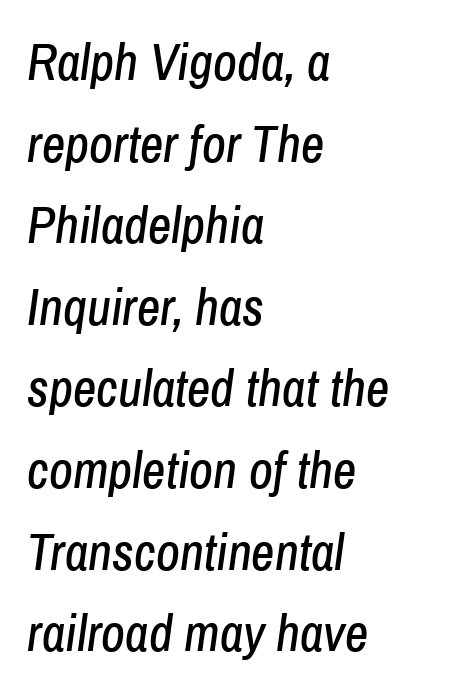
{"italic": "yes", "lean": "right", "slant_degrees": 8, "width": "condensed", "stroke_contrast": "low", "x_height": "medium", "monospaced": "no", "underline": "no", "align": "left", "line_spacing": "normal", "line_spacing_ratio": 1.6, "letter_spacing": "normal", "letter_spacing_em": 0.0, "glyph_px": 51}
